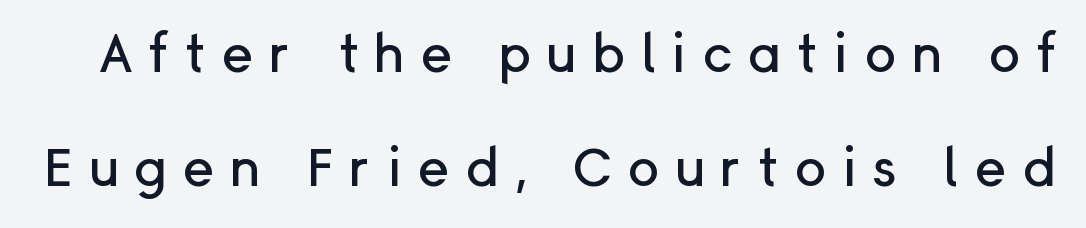
{"serif": "no", "italic": "no", "width": "normal", "stroke_contrast": "low", "x_height": "medium", "monospaced": "no", "underline": "no", "line_spacing": "loose", "line_spacing_ratio": 2.15, "letter_spacing": "wide", "letter_spacing_em": 0.29, "glyph_px": 53}
